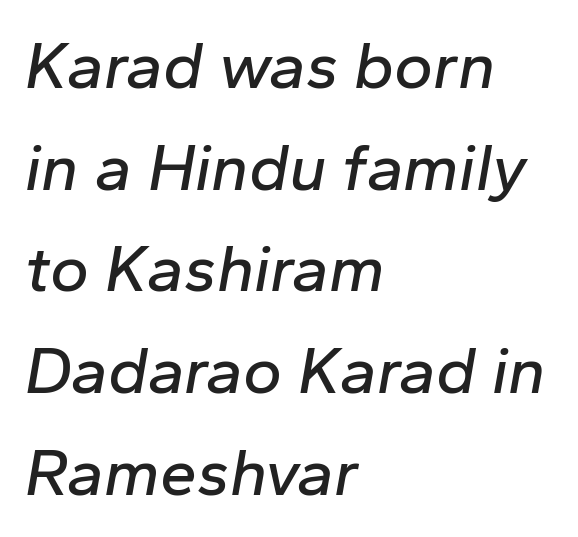
The image shows 66 px text type, italic (leaning right); set left-aligned, normal line spacing (1.54x), normal letter spacing, not underlined; low stroke contrast and a medium x-height.
